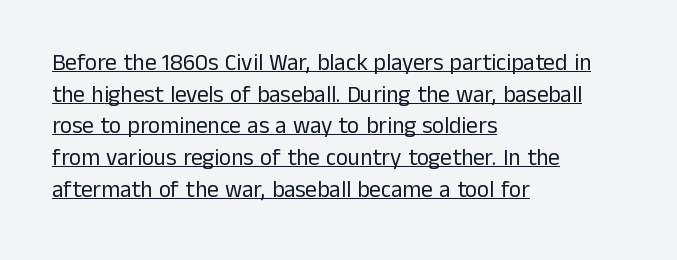
{"italic": "no", "bold": "no", "underline": "yes", "align": "left", "line_spacing": "normal", "line_spacing_ratio": 1.38, "letter_spacing": "normal", "letter_spacing_em": 0.0, "glyph_px": 23}
